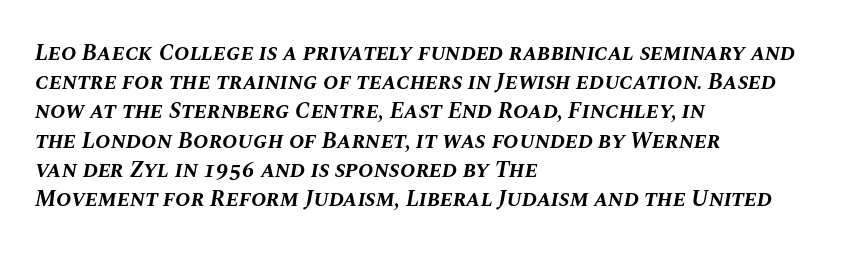
An italicized treatment has been applied to the whole sample. The letters are bold, with thick, heavy strokes. The foot of each line stays bare and open. Interline gaps are of average width in this sample. Here the glyphs are tracked normally, forming tight word shapes.
